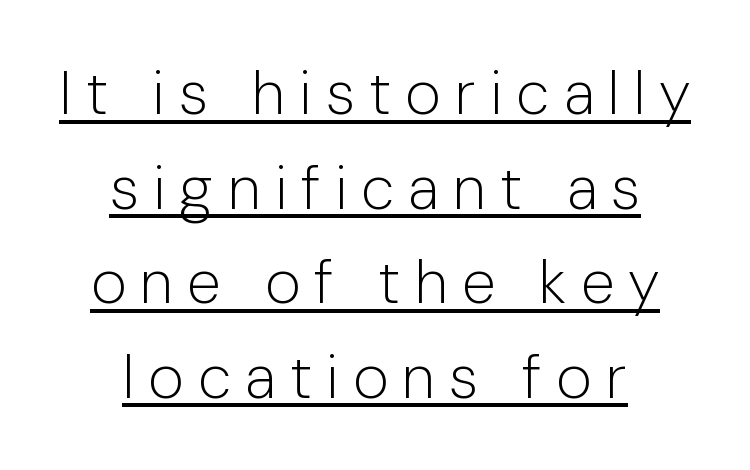
{"serif": "no", "italic": "no", "bold": "no", "weight": "light", "width": "normal", "stroke_contrast": "low", "x_height": "medium", "monospaced": "no", "underline": "yes", "align": "center", "line_spacing": "normal", "line_spacing_ratio": 1.55, "letter_spacing": "wide", "letter_spacing_em": 0.23, "glyph_px": 61}
